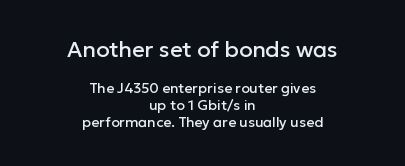
The image shows 22 px text type, upright; set centered, line spacing 1.2x, normal letter spacing, not underlined; the first (top) block is 1.57x larger.
